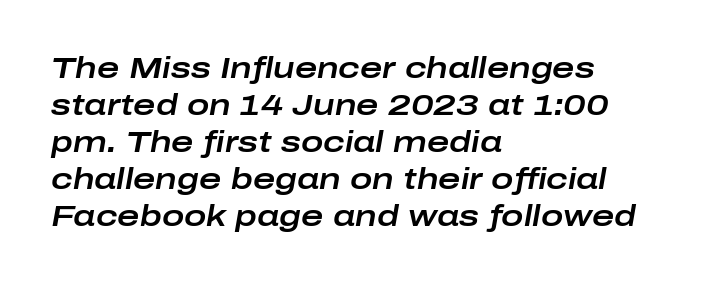
The lettering tilts uniformly, giving the passage an italic look. Note the varied advance widths — an 'i' is clearly narrower than an 'm'. This sample uses plain, unmodified letter spacing. Quick note: underline off. These lines stack with their left ends in a neat column.
